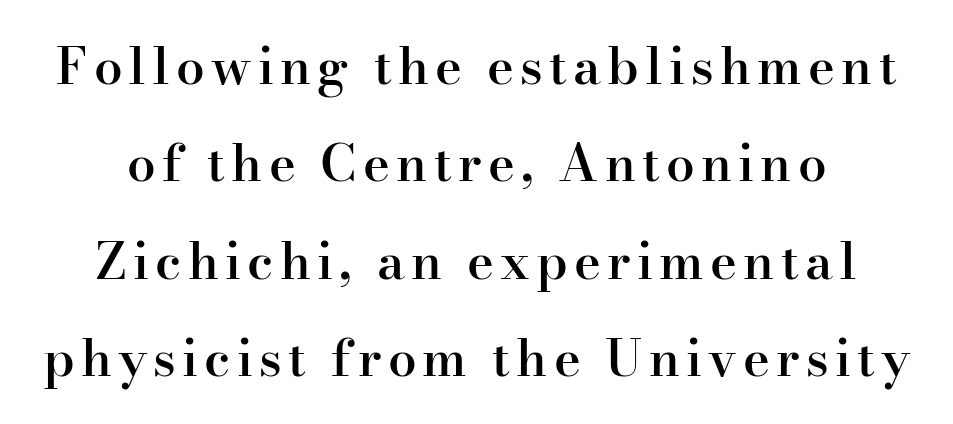
The image shows 51 px semibold serif type, upright; set centered, loose line spacing (1.91x), not underlined; high stroke contrast and a small x-height.
